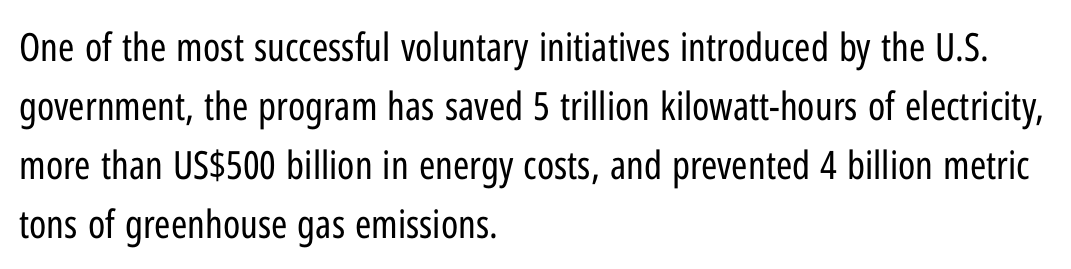
Q: Is the text bold? A: No.
Q: Is the text italic (slanted)? A: No, it is upright.
Q: Is the typeface a serif or a sans-serif typeface? A: Sans-serif.
Q: Is the text underlined? A: No.
Q: How is the paragraph aligned? A: Left-aligned.
Q: Is the spacing between letters normal or unusually wide? A: Normal.
Q: Is the spacing between lines tight, normal or loose? A: Normal.
Q: Width (condensed, normal, or wide)? A: Condensed.
Q: Stroke contrast? A: Low.
Q: x-height? A: Medium.
Q: Monospaced? A: No.
